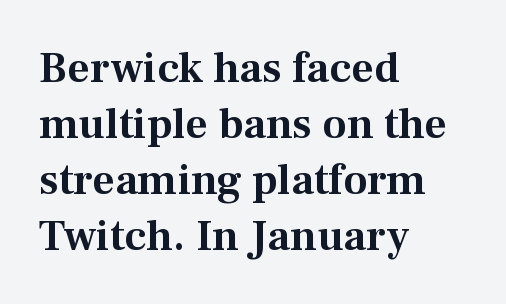
The image shows 44 px serif type, upright; set left-aligned, normal line spacing (1.27x), normal letter spacing, not underlined; medium stroke contrast and a medium x-height.
